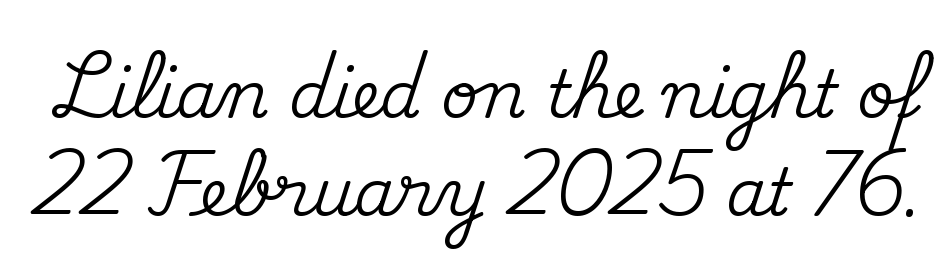
{"serif": "yes", "width": "normal", "stroke_contrast": "medium", "x_height": "small", "monospaced": "no", "underline": "no", "line_spacing": "normal", "line_spacing_ratio": 1.51, "letter_spacing": "normal", "letter_spacing_em": 0.0, "glyph_px": 65}
